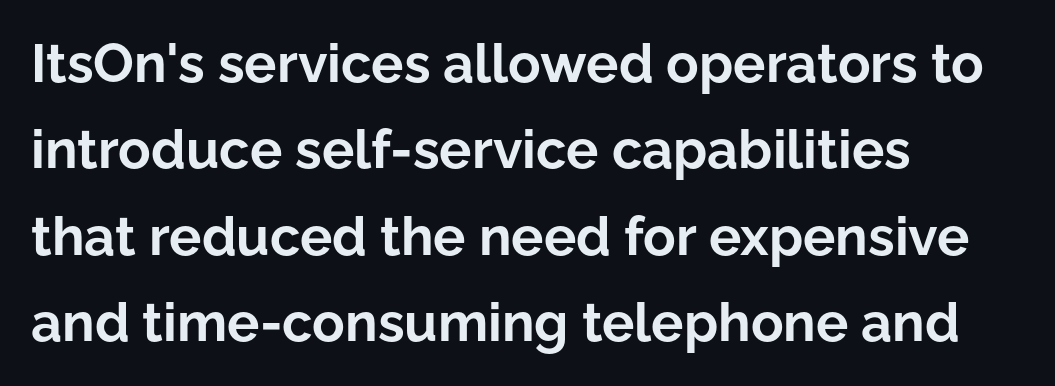
Q: Is the text bold? A: Yes.
Q: Is the text italic (slanted)? A: No, it is upright.
Q: Is the typeface a serif or a sans-serif typeface? A: Sans-serif.
Q: Is the text underlined? A: No.
Q: How is the paragraph aligned? A: Left-aligned.
Q: Is the spacing between letters normal or unusually wide? A: Normal.
Q: Is the spacing between lines tight, normal or loose? A: Normal.
Q: Width (condensed, normal, or wide)? A: Normal.
Q: Stroke contrast? A: Low.
Q: x-height? A: Medium.
Q: Monospaced? A: No.
